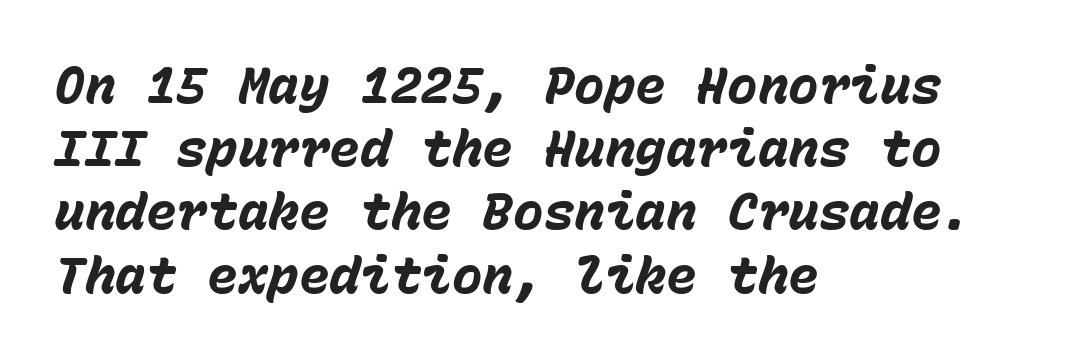
The image shows 51 px heavy type, italic (leaning right), monospaced; set left-aligned, line spacing 1.24x, normal letter spacing, not underlined; low stroke contrast and a medium x-height.
